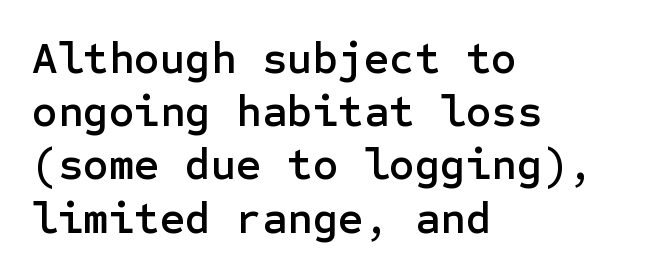
Q: Is the text italic (slanted)? A: No, it is upright.
Q: Is the typeface a serif or a sans-serif typeface? A: Sans-serif.
Q: Is the text underlined? A: No.
Q: How is the paragraph aligned? A: Left-aligned.
Q: Is the spacing between letters normal or unusually wide? A: Normal.
Q: Width (condensed, normal, or wide)? A: Normal.
Q: Stroke contrast? A: Low.
Q: x-height? A: Medium.
